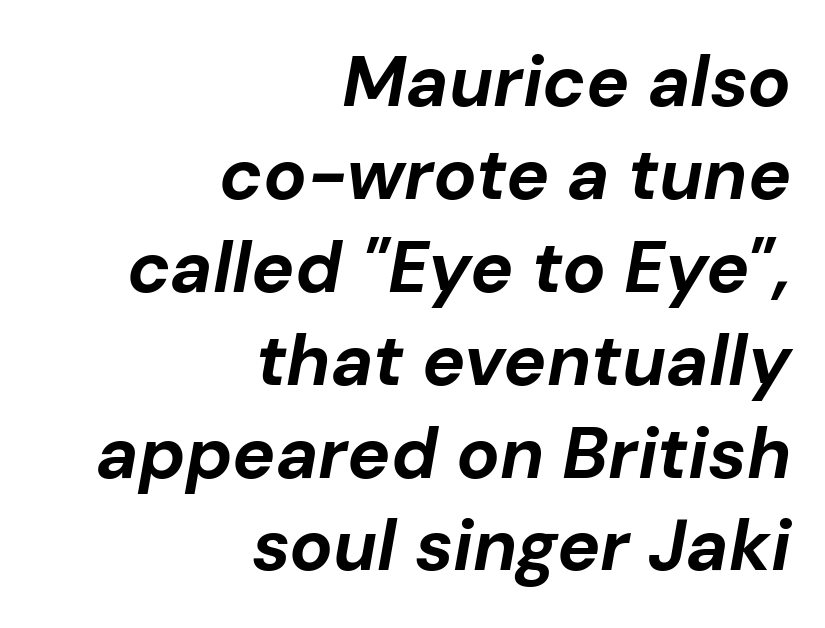
The image shows 72 px bold type, italic (leaning right); set right-aligned, normal line spacing (1.29x), normal letter spacing, not underlined; low stroke contrast and a medium x-height.
